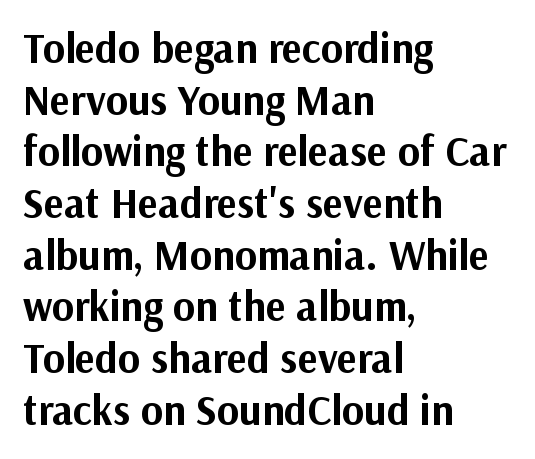
Spacing between characters is what you'd get straight out of the box. Tall strokes in this sample are plumb rather than angled. The letters carry no serifs — their stems end cleanly without finishing strokes. Where is the straight margin? On the left.
